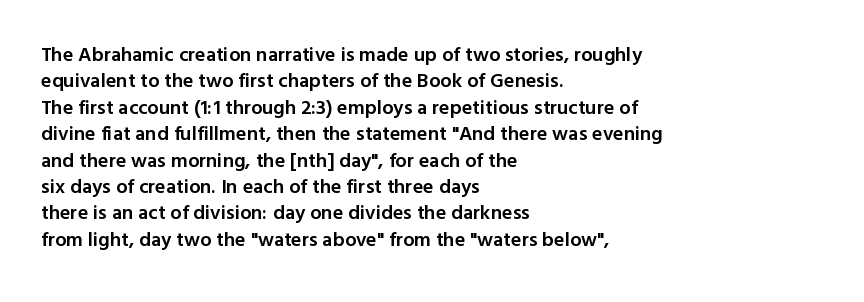
The image shows 20 px text type, upright; set left-aligned, normal line spacing (1.32x), normal letter spacing, not underlined.
